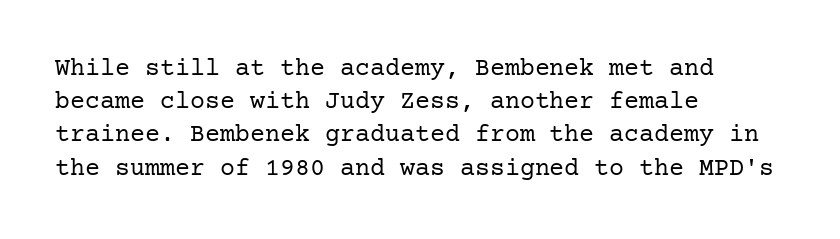
Q: Is the text bold? A: No.
Q: Is the text italic (slanted)? A: No, it is upright.
Q: Is the text underlined? A: No.
Q: How is the paragraph aligned? A: Left-aligned.
Q: Is the spacing between letters normal or unusually wide? A: Normal.
Q: Is the spacing between lines tight, normal or loose? A: Normal.
